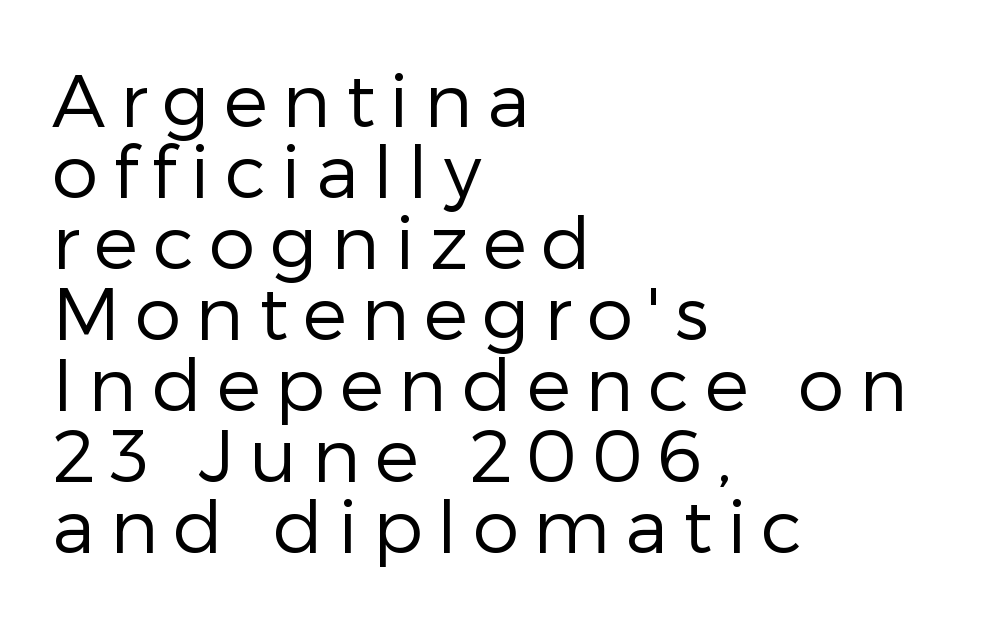
The leading is snug, giving the passage a crowded texture. This reads as an unemphasized weight, regular at the heaviest. Spacing verdict: proportional, widths tailored to each character. The passage shown is not underscored anywhere. I'd call this a sans setting — the letters go barefoot.
